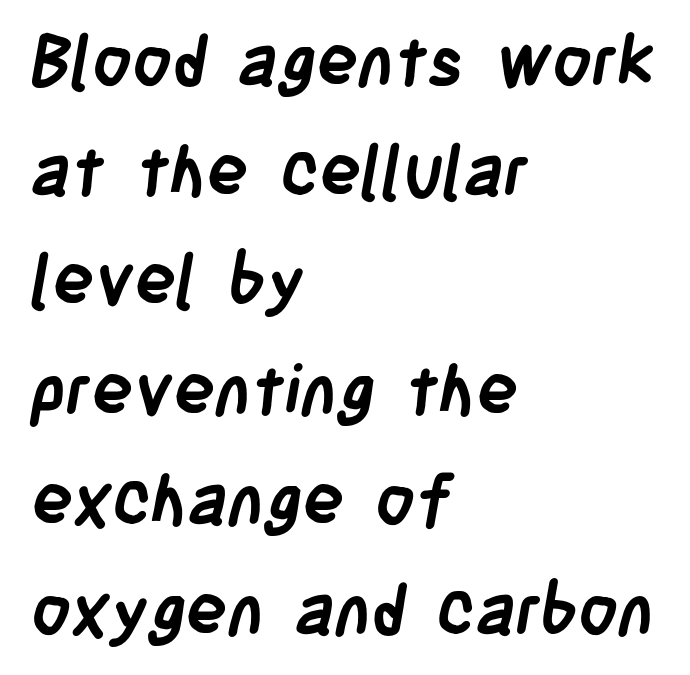
{"serif": "no", "bold": "yes", "weight": "semibold", "width": "condensed", "stroke_contrast": "low", "x_height": "large", "monospaced": "no", "underline": "no", "align": "left", "line_spacing": "normal", "line_spacing_ratio": 1.59, "letter_spacing": "normal", "letter_spacing_em": 0.0, "glyph_px": 69}
